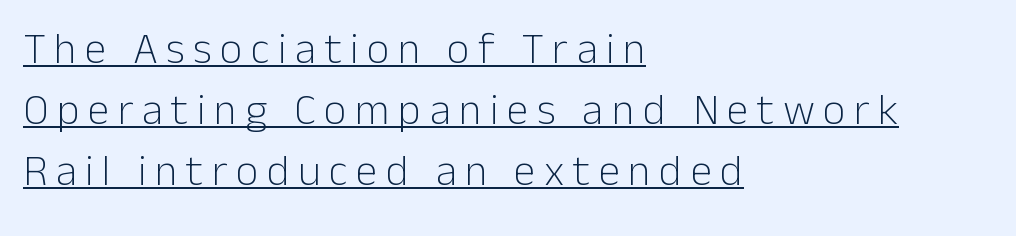
{"serif": "no", "italic": "no", "bold": "no", "weight": "light", "width": "normal", "stroke_contrast": "low", "x_height": "medium", "monospaced": "no", "underline": "yes", "align": "left", "line_spacing": "normal", "line_spacing_ratio": 1.39, "glyph_px": 44}
